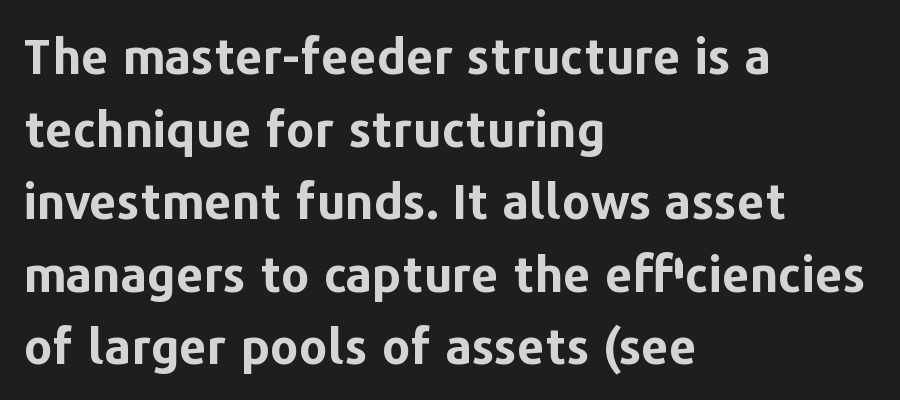
{"serif": "no", "italic": "no", "bold": "yes", "weight": "bold", "width": "normal", "stroke_contrast": "low", "x_height": "medium", "monospaced": "no", "underline": "no", "align": "left", "line_spacing": "normal", "line_spacing_ratio": 1.48, "letter_spacing": "normal", "letter_spacing_em": 0.0, "glyph_px": 49}
